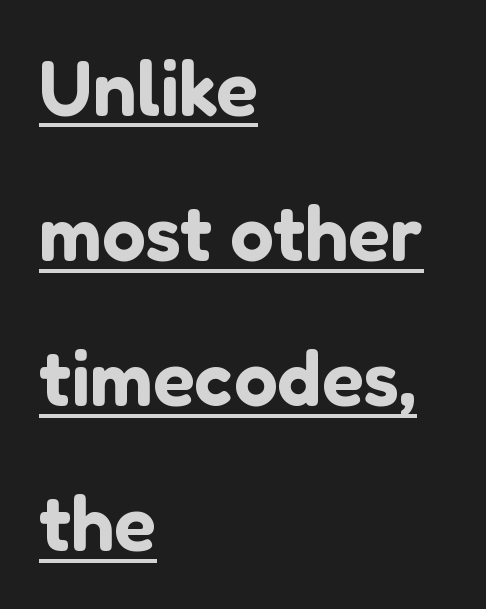
Q: Is the text italic (slanted)? A: No, it is upright.
Q: Is the typeface a serif or a sans-serif typeface? A: Sans-serif.
Q: Is the text underlined? A: Yes.
Q: How is the paragraph aligned? A: Left-aligned.
Q: Is the spacing between letters normal or unusually wide? A: Normal.
Q: Width (condensed, normal, or wide)? A: Normal.
Q: Stroke contrast? A: Low.
Q: x-height? A: Medium.
Q: Monospaced? A: No.
